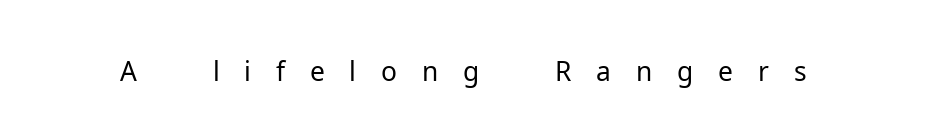
Q: Is the text bold? A: No.
Q: Is the text italic (slanted)? A: No, it is upright.
Q: Is the typeface a serif or a sans-serif typeface? A: Sans-serif.
Q: Is the text underlined? A: No.
Q: Is the spacing between letters normal or unusually wide? A: Unusually wide.
Q: Width (condensed, normal, or wide)? A: Normal.
Q: Stroke contrast? A: Low.
Q: x-height? A: Medium.
Q: Monospaced? A: No.
